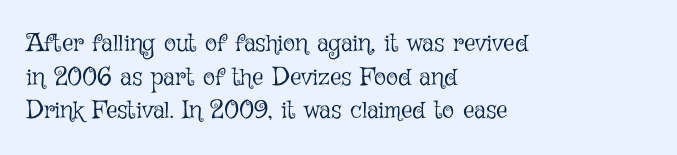
The image shows 25 px text type, upright; set left-aligned, normal line spacing (1.35x), normal letter spacing, not underlined.
